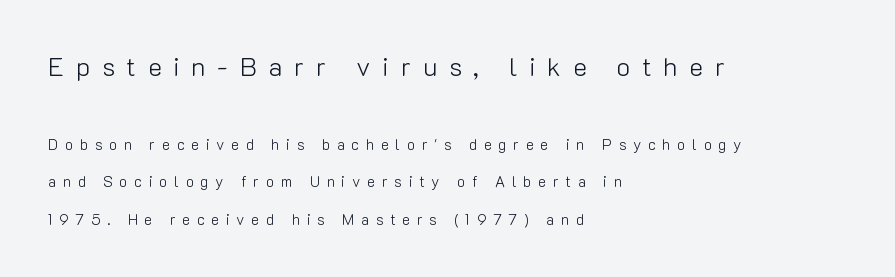
Q: Is the text bold? A: No.
Q: Is the text italic (slanted)? A: No, it is upright.
Q: Is the text underlined? A: No.
Q: How is the paragraph aligned? A: Left-aligned.
Q: Is the spacing between letters normal or unusually wide? A: Unusually wide.
Q: Is the spacing between lines tight, normal or loose? A: Loose.
Q: Which block of text is set in a larger size, the first (top) or the second (bottom)? A: The first (top) one.
